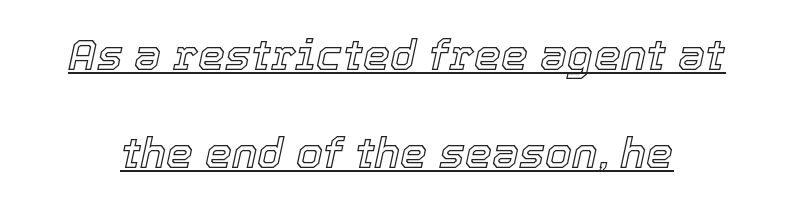
{"italic": "yes", "lean": "right", "slant_degrees": 12, "width": "normal", "x_height": "medium", "monospaced": "no", "underline": "yes", "line_spacing": "loose", "line_spacing_ratio": 2.28, "letter_spacing": "normal", "letter_spacing_em": 0.0, "glyph_px": 43}
